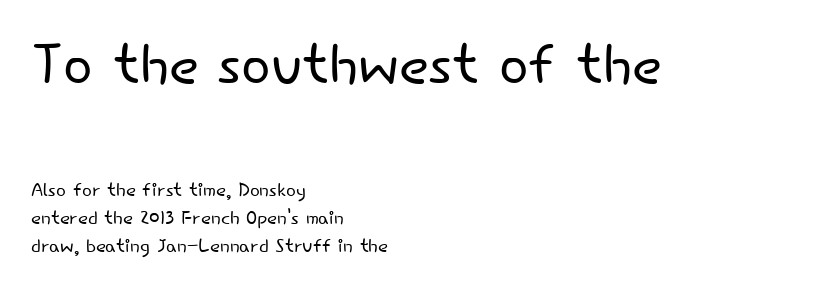
{"serif": "no", "italic": "no", "bold": "no", "weight": "light", "width": "normal", "stroke_contrast": "low", "x_height": "small", "monospaced": "no", "underline": "no", "align": "left", "line_spacing": "tight", "line_spacing_ratio": 1.08, "letter_spacing": "normal", "letter_spacing_em": 0.0, "larger_block": "first", "size_ratio": 3.0, "glyph_px": 78}
